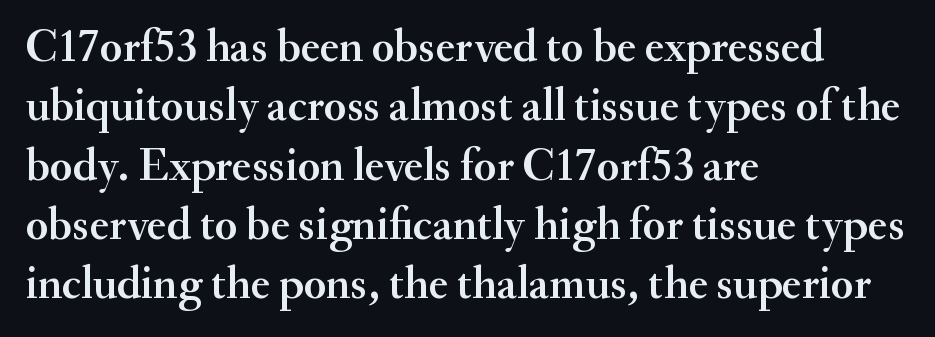
{"serif": "yes", "italic": "no", "width": "normal", "stroke_contrast": "medium", "x_height": "small", "monospaced": "no", "underline": "no", "align": "left", "line_spacing": "normal", "line_spacing_ratio": 1.29, "letter_spacing": "normal", "letter_spacing_em": 0.0, "glyph_px": 46}
